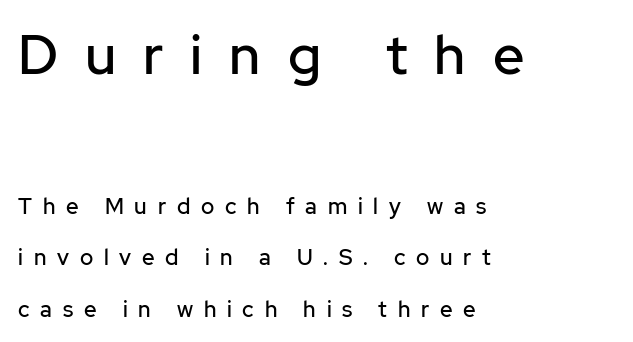
Line beginnings align vertically; line endings do not. Underline: absent. This sample has the flowing, uneven cadence of proportional lettering. Display-style spreading of the glyphs; the letterfit is very open.
